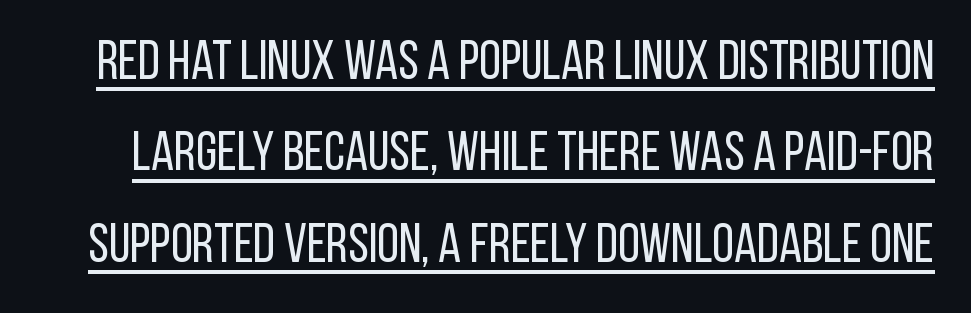
Check where the strokes stop: nothing finishes them off — pure sans. Unlike italic type, these characters show no tilt at all. Rows of type keep a routine distance in the vertical direction. Tracking value appears to be zero — textbook default spacing. No extra ink here — the face is not bold. Each letter keeps its own natural width here, so spacing adapts to shape.
